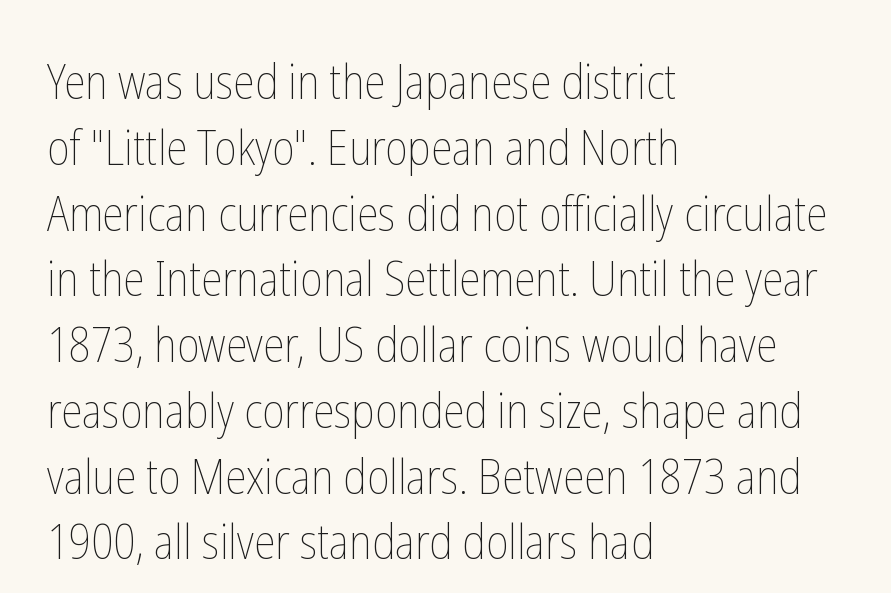
If you drew a ruler down the left edge, every line would touch it. Bare-footed words on every line. You could not count columns in this text — the font is proportionally spaced. Vertical stems look standard width or narrower in stroke. Look at the tracking — it's just the regular setting, nothing added.
